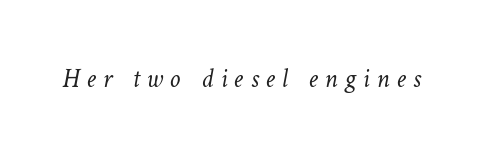
{"bold": "no", "underline": "no", "letter_spacing": "wide", "letter_spacing_em": 0.25, "glyph_px": 27}
